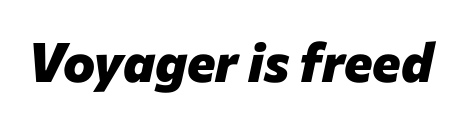
The image shows 54 px heavy type, italic (leaning right); set normal letter spacing, not underlined; low stroke contrast and a medium x-height.
